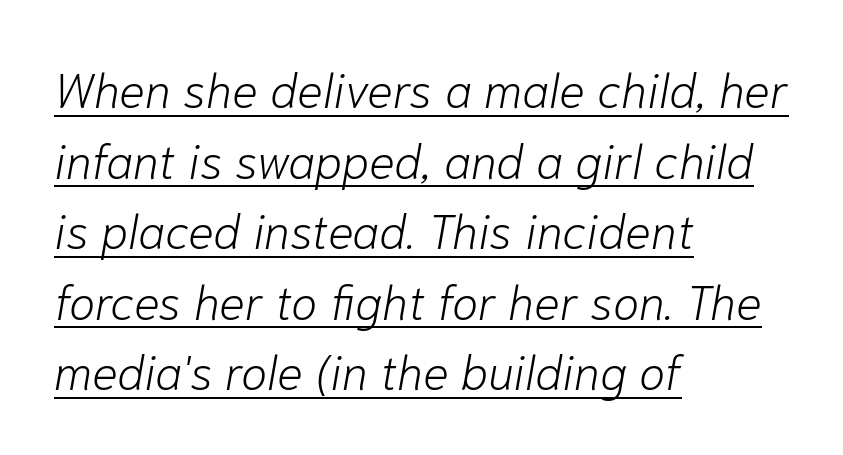
Q: Is the text bold? A: No.
Q: Is the text italic (slanted)? A: Yes, it leans right by about 10 degrees.
Q: Is the text underlined? A: Yes.
Q: How is the paragraph aligned? A: Left-aligned.
Q: Is the spacing between letters normal or unusually wide? A: Normal.
Q: Is the spacing between lines tight, normal or loose? A: Normal.
Q: Width (condensed, normal, or wide)? A: Normal.
Q: Stroke contrast? A: Low.
Q: x-height? A: Medium.
Q: Monospaced? A: No.
